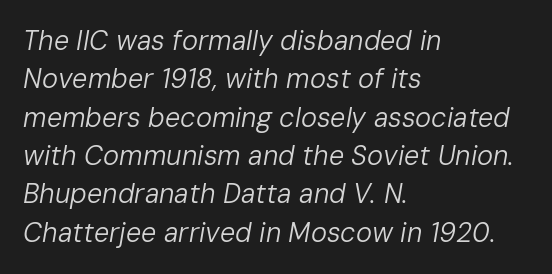
The image shows 27 px text type, italic (leaning right); set left-aligned, normal line spacing (1.42x), normal letter spacing, not underlined.
